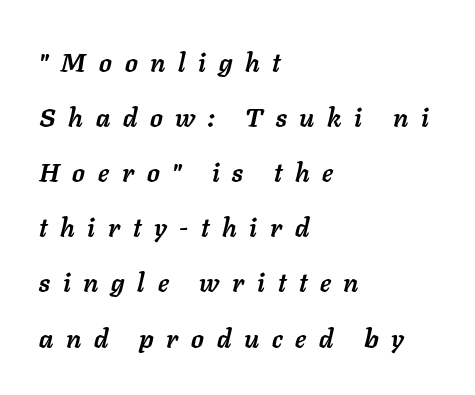
The image shows 26 px bold type, italic (leaning right); set left-aligned, loose line spacing (2.12x), unusually wide letter spacing (+0.49 em), not underlined.
